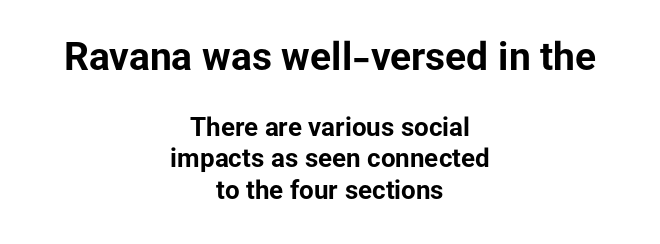
{"serif": "no", "italic": "no", "bold": "yes", "weight": "bold", "width": "normal", "stroke_contrast": "low", "x_height": "medium", "monospaced": "no", "underline": "no", "align": "center", "line_spacing_ratio": 1.22, "letter_spacing": "normal", "letter_spacing_em": 0.0, "larger_block": "first", "size_ratio": 1.5, "glyph_px": 39}
